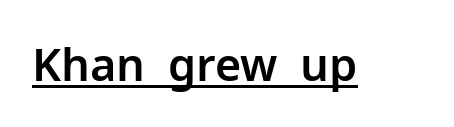
The image shows 45 px sans-serif type, upright; set normal letter spacing, underlined; low stroke contrast and a medium x-height.
